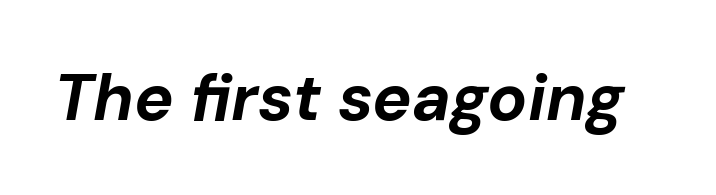
The image shows 66 px bold type, italic (leaning right); set normal letter spacing, not underlined; low stroke contrast and a medium x-height.
